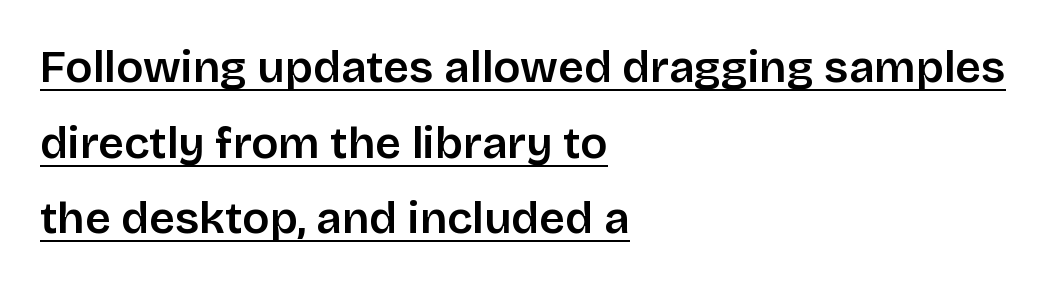
The image shows 45 px sans-serif type, upright; set left-aligned, normal line spacing (1.68x), normal letter spacing, underlined; low stroke contrast and a large x-height.
